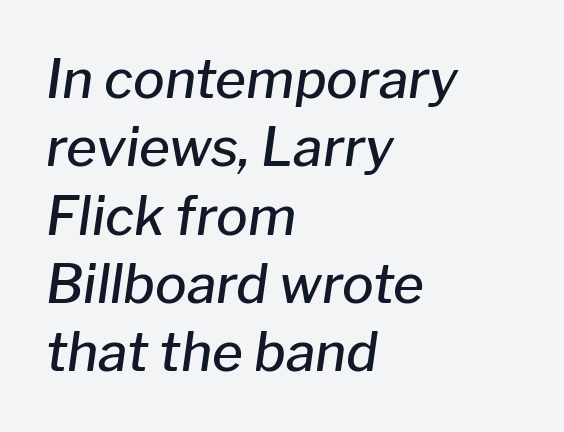
{"italic": "yes", "lean": "right", "slant_degrees": 8, "bold": "semi", "weight": "semibold", "width": "normal", "stroke_contrast": "low", "x_height": "medium", "monospaced": "no", "underline": "no", "align": "left", "line_spacing": "normal", "line_spacing_ratio": 1.29, "letter_spacing": "normal", "letter_spacing_em": 0.0, "glyph_px": 53}
